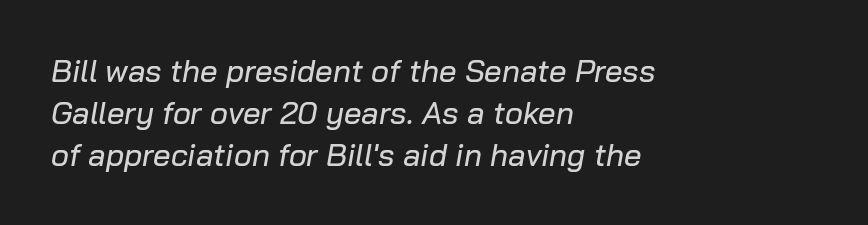
Q: Is the text italic (slanted)? A: Yes, it leans right by about 10 degrees.
Q: Is the text underlined? A: No.
Q: How is the paragraph aligned? A: Left-aligned.
Q: Is the spacing between letters normal or unusually wide? A: Normal.
Q: Is the spacing between lines tight, normal or loose? A: Normal.
Q: Width (condensed, normal, or wide)? A: Normal.
Q: Stroke contrast? A: Low.
Q: x-height? A: Medium.
Q: Monospaced? A: No.
